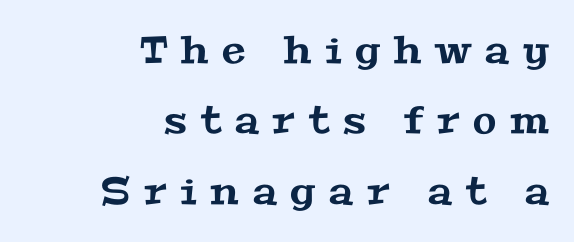
Q: Is the typeface a serif or a sans-serif typeface? A: Serif.
Q: Is the text underlined? A: No.
Q: How is the paragraph aligned? A: Right-aligned.
Q: Is the spacing between letters normal or unusually wide? A: Unusually wide.
Q: Width (condensed, normal, or wide)? A: Wide.
Q: Stroke contrast? A: Medium.
Q: x-height? A: Medium.
Q: Monospaced? A: No.
